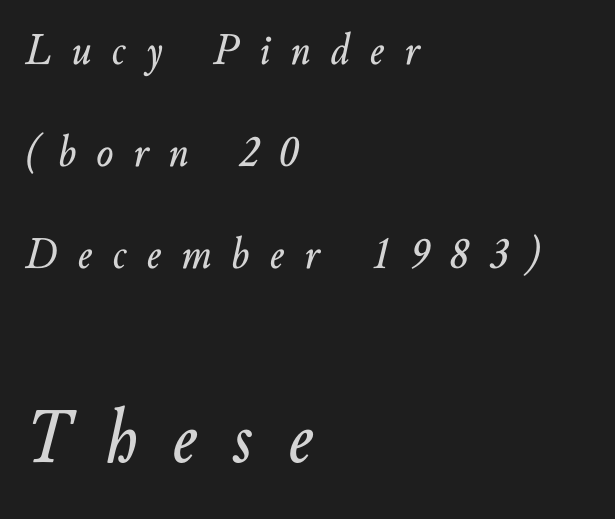
The image shows 78 px text type, italic (leaning right); set left-aligned, loose line spacing (2.27x), unusually wide letter spacing (+0.45 em), not underlined; the second (bottom) block is 1.73x larger; low stroke contrast and a small x-height.
